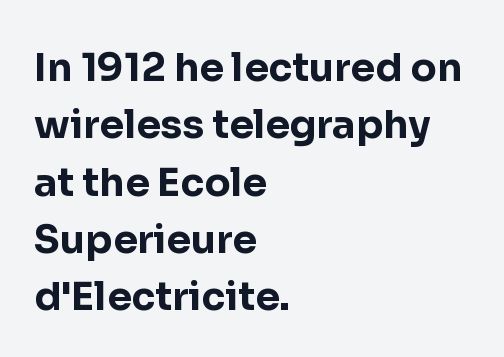
{"serif": "no", "italic": "no", "bold": "yes", "weight": "bold", "width": "normal", "stroke_contrast": "low", "x_height": "medium", "monospaced": "no", "underline": "no", "align": "left", "line_spacing": "normal", "line_spacing_ratio": 1.47, "letter_spacing": "normal", "letter_spacing_em": 0.0, "glyph_px": 39}
